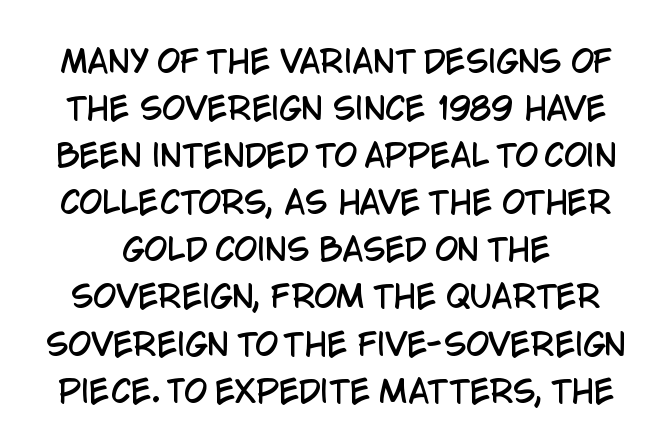
{"serif": "no", "italic": "no", "width": "condensed", "stroke_contrast": "low", "x_height": "large", "monospaced": "no", "underline": "no", "line_spacing": "normal", "line_spacing_ratio": 1.57, "letter_spacing": "normal", "letter_spacing_em": 0.0, "glyph_px": 30}
